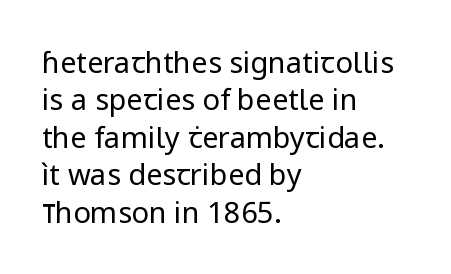
Q: Is the text bold? A: No.
Q: Is the text italic (slanted)? A: No, it is upright.
Q: Is the typeface a serif or a sans-serif typeface? A: Sans-serif.
Q: Is the text underlined? A: No.
Q: How is the paragraph aligned? A: Left-aligned.
Q: Is the spacing between letters normal or unusually wide? A: Normal.
Q: Is the spacing between lines tight, normal or loose? A: Normal.
Q: Width (condensed, normal, or wide)? A: Normal.
Q: Stroke contrast? A: Low.
Q: x-height? A: Medium.
Q: Monospaced? A: No.
